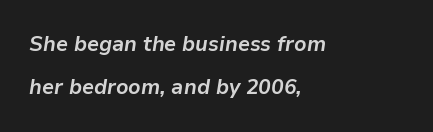
The image shows 21 px bold type, italic (leaning right); set left-aligned, loose line spacing (2.06x), normal letter spacing, not underlined.
